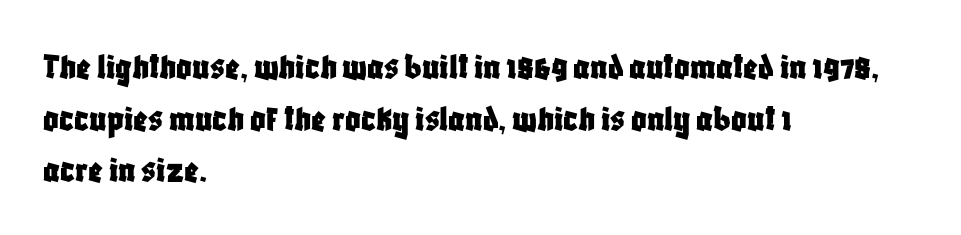
The image shows 38 px condensed sans-serif type, upright; set left-aligned, normal line spacing (1.36x), normal letter spacing, not underlined; low stroke contrast and a large x-height.
